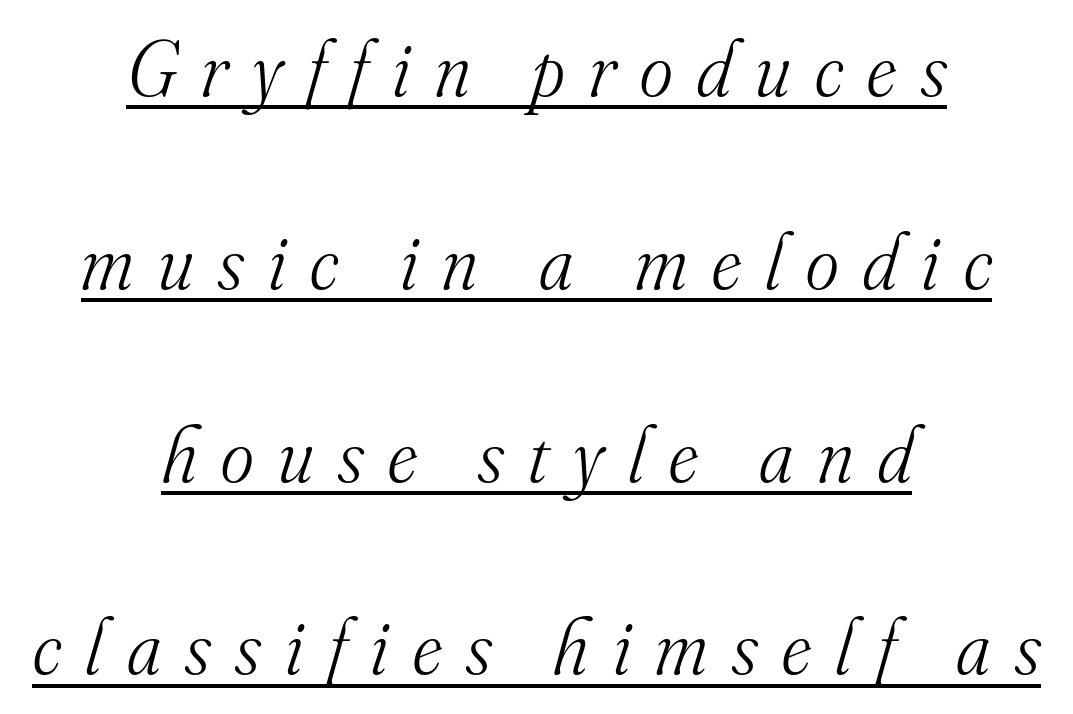
{"serif": "yes", "italic": "yes", "lean": "right", "slant_degrees": 16, "bold": "no", "weight": "light", "width": "normal", "stroke_contrast": "medium", "x_height": "small", "monospaced": "no", "underline": "yes", "align": "center", "line_spacing": "loose", "line_spacing_ratio": 2.44, "letter_spacing": "wide", "letter_spacing_em": 0.31, "glyph_px": 79}
